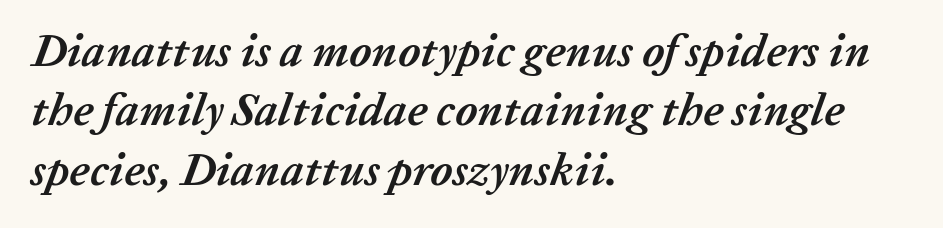
Q: Is the text bold? A: Yes.
Q: Is the text italic (slanted)? A: Yes, it leans right by about 20 degrees.
Q: Is the text underlined? A: No.
Q: How is the paragraph aligned? A: Left-aligned.
Q: Is the spacing between letters normal or unusually wide? A: Normal.
Q: Is the spacing between lines tight, normal or loose? A: Normal.
Q: Width (condensed, normal, or wide)? A: Normal.
Q: Stroke contrast? A: Low.
Q: x-height? A: Medium.
Q: Monospaced? A: No.
